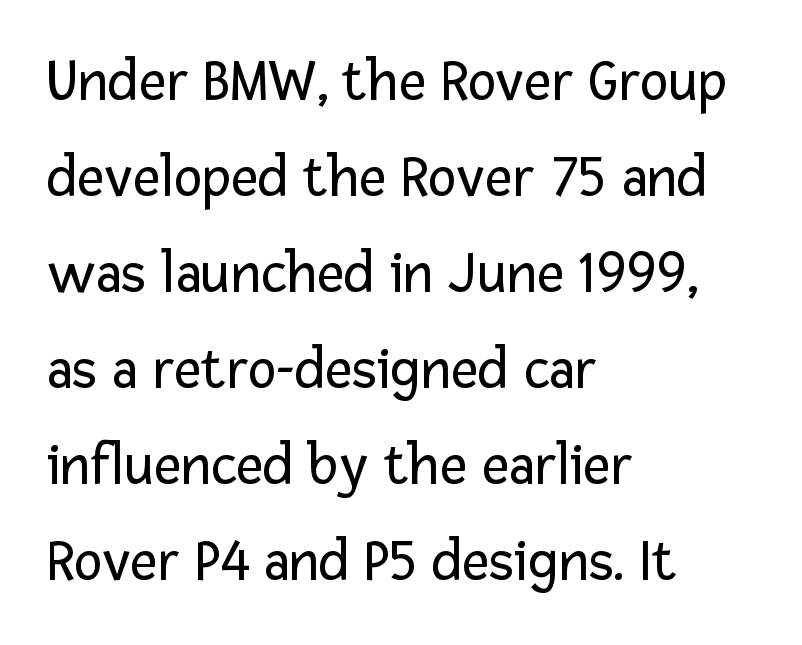
{"serif": "no", "italic": "no", "bold": "no", "weight": "regular", "width": "normal", "stroke_contrast": "low", "x_height": "medium", "monospaced": "no", "underline": "no", "align": "left", "line_spacing": "normal", "line_spacing_ratio": 1.6, "letter_spacing": "normal", "letter_spacing_em": 0.0, "glyph_px": 60}
